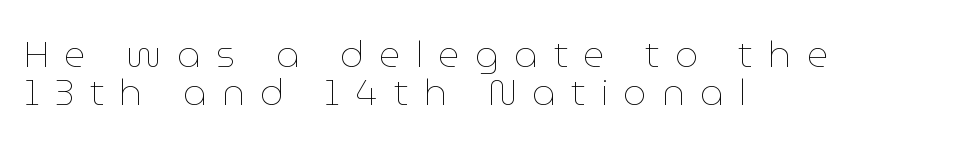
{"italic": "no", "bold": "no", "weight": "thin", "width": "normal", "stroke_contrast": "low", "x_height": "medium", "monospaced": "no", "underline": "no", "align": "left", "line_spacing": "tight", "line_spacing_ratio": 1.03, "letter_spacing": "wide", "letter_spacing_em": 0.41, "glyph_px": 37}
